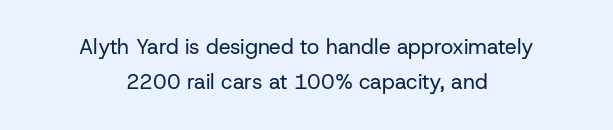
Q: Is the text bold? A: No.
Q: Is the text italic (slanted)? A: No, it is upright.
Q: Is the text underlined? A: No.
Q: How is the paragraph aligned? A: Centered.
Q: Is the spacing between letters normal or unusually wide? A: Normal.
Q: Is the spacing between lines tight, normal or loose? A: Normal.
